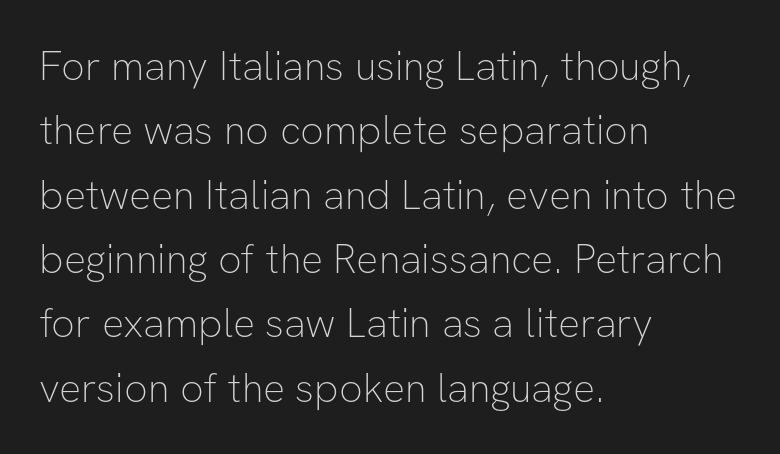
The image shows 41 px thin sans-serif type, upright; set left-aligned, normal line spacing (1.57x), normal letter spacing, not underlined; low stroke contrast and a medium x-height.
